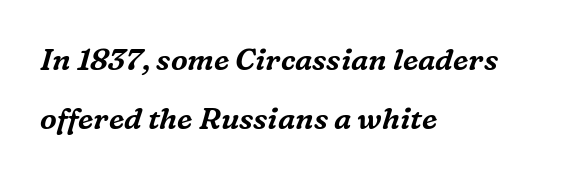
Q: Is the text italic (slanted)? A: Yes, it leans right by about 16 degrees.
Q: Is the typeface a serif or a sans-serif typeface? A: Serif.
Q: Is the text underlined? A: No.
Q: How is the paragraph aligned? A: Left-aligned.
Q: Is the spacing between letters normal or unusually wide? A: Normal.
Q: Is the spacing between lines tight, normal or loose? A: Loose.
Q: Width (condensed, normal, or wide)? A: Normal.
Q: Stroke contrast? A: Medium.
Q: x-height? A: Medium.
Q: Monospaced? A: No.
